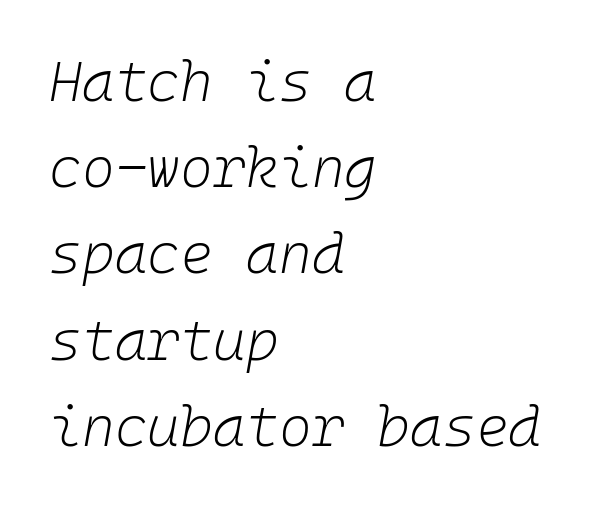
These lines stack with their left ends in a neat column. Each row of text sits above clean, open space. The letters are slanted; this is an italic face. Observe the ordinary spacing: letters are neighbours, not strangers. Unbolded letterforms with no extra heft. The lines sit at an ordinary, default distance from one another.
